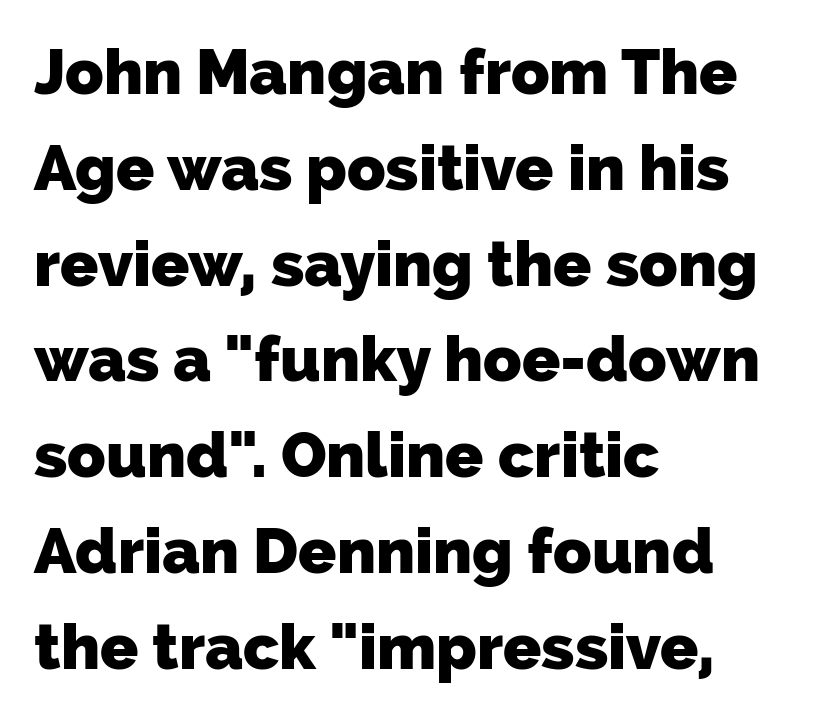
{"serif": "no", "bold": "yes", "weight": "heavy", "width": "normal", "stroke_contrast": "low", "x_height": "medium", "monospaced": "no", "underline": "no", "align": "left", "line_spacing": "normal", "line_spacing_ratio": 1.52, "letter_spacing": "normal", "letter_spacing_em": 0.0, "glyph_px": 63}
